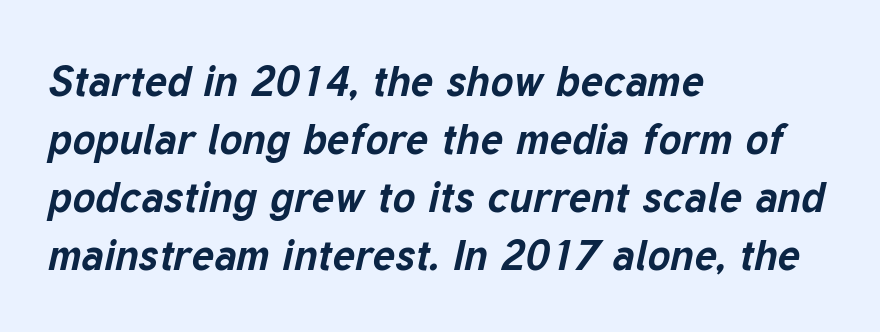
Q: Is the text bold? A: Yes.
Q: Is the text italic (slanted)? A: Yes, it leans right by about 12 degrees.
Q: Is the text underlined? A: No.
Q: How is the paragraph aligned? A: Left-aligned.
Q: Is the spacing between letters normal or unusually wide? A: Normal.
Q: Is the spacing between lines tight, normal or loose? A: Normal.
Q: Width (condensed, normal, or wide)? A: Normal.
Q: Stroke contrast? A: Low.
Q: x-height? A: Medium.
Q: Monospaced? A: No.
